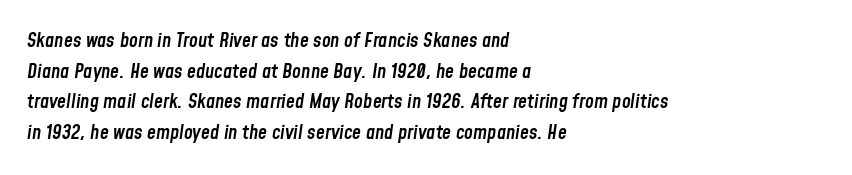
Horizontal bands of white between lines are of average thickness. How heavy is the stroke? Medium-heavy — a semibold, shy of bold. These lines were composed using italics. Nobody drew a line under any word here. Is the letter spacing exaggerated? No — it looks like the ordinary default. If you drew a ruler down the left edge, every line would touch it.
